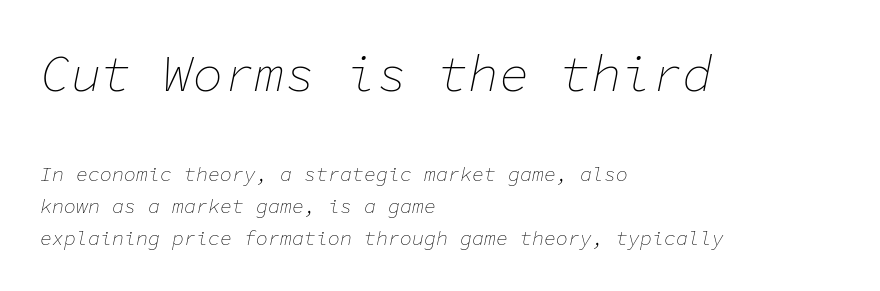
Q: Is the text bold? A: No.
Q: Is the text italic (slanted)? A: Yes, it leans right by about 11 degrees.
Q: Is the text underlined? A: No.
Q: How is the paragraph aligned? A: Left-aligned.
Q: Is the spacing between letters normal or unusually wide? A: Normal.
Q: Is the spacing between lines tight, normal or loose? A: Normal.
Q: Which block of text is set in a larger size, the first (top) or the second (bottom)? A: The first (top) one.
Q: Width (condensed, normal, or wide)? A: Normal.
Q: Stroke contrast? A: Low.
Q: x-height? A: Medium.
Q: Monospaced? A: Yes.
